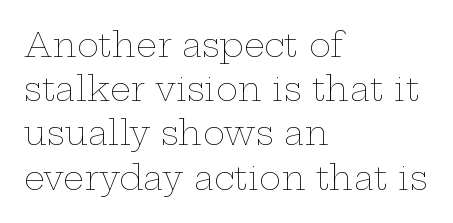
The image shows 33 px thin, wide type, upright; set left-aligned, normal line spacing (1.34x), normal letter spacing, not underlined; low stroke contrast and a medium x-height.
